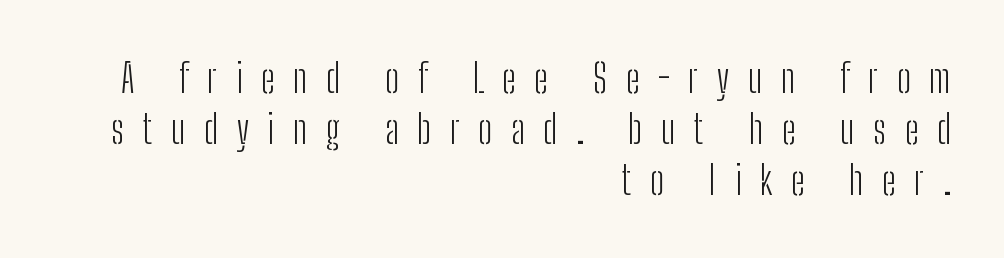
The image shows 40 px light, condensed sans-serif type, upright; set right-aligned, normal line spacing (1.28x), unusually wide letter spacing (+0.46 em), not underlined; low stroke contrast and a medium x-height.
